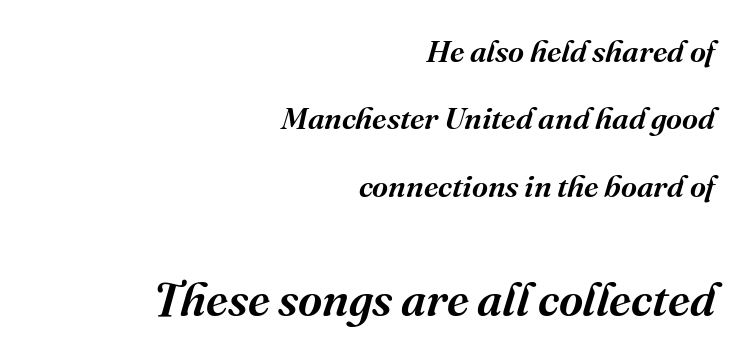
{"serif": "yes", "italic": "yes", "lean": "right", "slant_degrees": 16, "width": "normal", "stroke_contrast": "medium", "x_height": "medium", "monospaced": "no", "underline": "no", "align": "right", "line_spacing": "loose", "line_spacing_ratio": 2.17, "letter_spacing": "normal", "letter_spacing_em": 0.0, "larger_block": "second", "size_ratio": 1.52, "glyph_px": 47}
